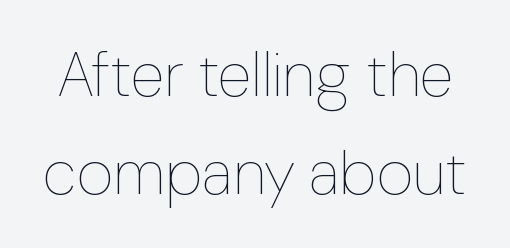
Q: Is the text bold? A: No.
Q: Is the text italic (slanted)? A: No, it is upright.
Q: Is the text underlined? A: No.
Q: Is the spacing between letters normal or unusually wide? A: Normal.
Q: Is the spacing between lines tight, normal or loose? A: Normal.
Q: Width (condensed, normal, or wide)? A: Normal.
Q: Stroke contrast? A: Low.
Q: x-height? A: Medium.
Q: Monospaced? A: No.
